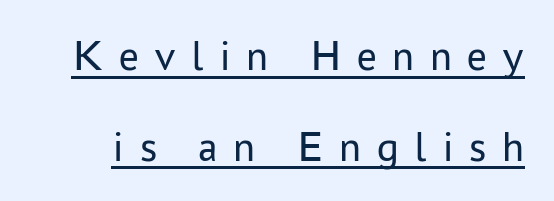
{"serif": "no", "italic": "no", "bold": "no", "weight": "regular", "width": "normal", "stroke_contrast": "low", "x_height": "medium", "monospaced": "no", "underline": "yes", "line_spacing": "loose", "line_spacing_ratio": 2.06, "letter_spacing": "wide", "letter_spacing_em": 0.35, "glyph_px": 44}
